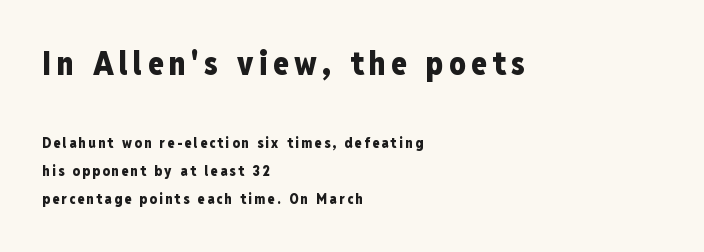
{"serif": "no", "italic": "no", "bold": "yes", "weight": "heavy", "width": "condensed", "stroke_contrast": "low", "x_height": "medium", "monospaced": "no", "underline": "no", "align": "left", "line_spacing": "loose", "line_spacing_ratio": 2.03, "larger_block": "first", "size_ratio": 2.29, "glyph_px": 32}
